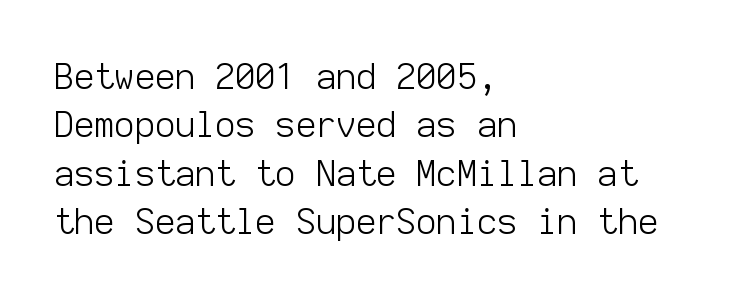
Q: Is the text bold? A: No.
Q: Is the text italic (slanted)? A: No, it is upright.
Q: Is the typeface a serif or a sans-serif typeface? A: Sans-serif.
Q: Is the text underlined? A: No.
Q: How is the paragraph aligned? A: Left-aligned.
Q: Is the spacing between letters normal or unusually wide? A: Normal.
Q: Is the spacing between lines tight, normal or loose? A: Normal.
Q: Width (condensed, normal, or wide)? A: Normal.
Q: Stroke contrast? A: Low.
Q: x-height? A: Medium.
Q: Monospaced? A: Yes.
